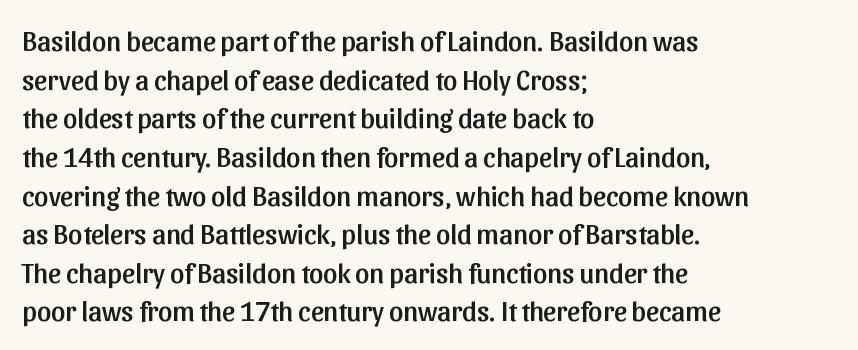
The image shows 28 px sans-serif type, upright; set left-aligned, normal line spacing (1.38x), normal letter spacing, not underlined; low stroke contrast and a medium x-height.
